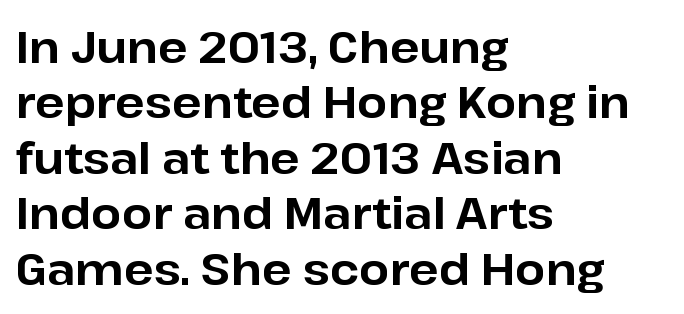
{"serif": "no", "italic": "no", "bold": "yes", "weight": "bold", "width": "normal", "stroke_contrast": "low", "x_height": "medium", "monospaced": "no", "underline": "no", "align": "left", "line_spacing": "normal", "line_spacing_ratio": 1.29, "letter_spacing": "normal", "letter_spacing_em": 0.0, "glyph_px": 43}
